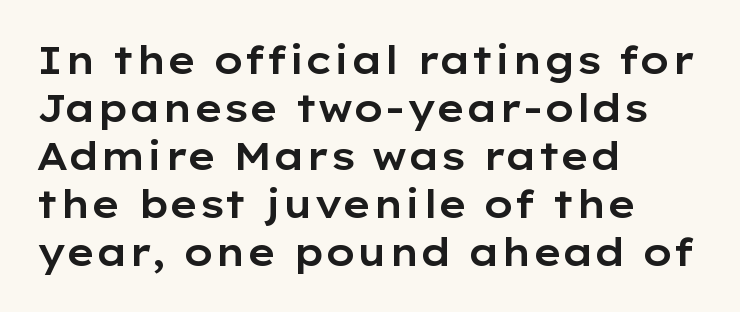
{"serif": "no", "italic": "no", "width": "wide", "stroke_contrast": "low", "x_height": "medium", "monospaced": "no", "underline": "no", "align": "left", "line_spacing": "normal", "line_spacing_ratio": 1.26, "letter_spacing": "normal", "letter_spacing_em": 0.0, "glyph_px": 38}
